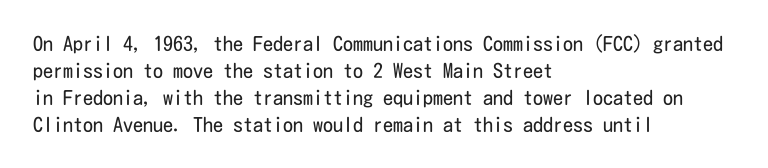
The image shows 20 px text type, upright; set left-aligned, normal line spacing (1.35x), normal letter spacing, not underlined.
